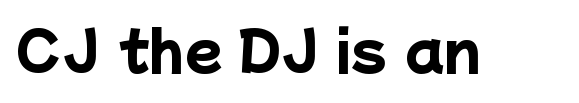
Q: Is the text bold? A: Yes.
Q: Is the typeface a serif or a sans-serif typeface? A: Sans-serif.
Q: Is the text underlined? A: No.
Q: Is the spacing between letters normal or unusually wide? A: Normal.
Q: Width (condensed, normal, or wide)? A: Normal.
Q: Stroke contrast? A: Low.
Q: x-height? A: Medium.
Q: Monospaced? A: No.
